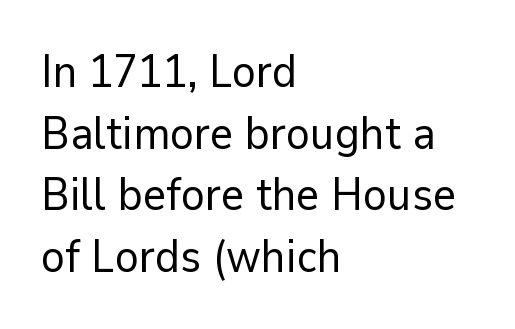
Q: Is the text bold? A: No.
Q: Is the text italic (slanted)? A: No, it is upright.
Q: Is the typeface a serif or a sans-serif typeface? A: Sans-serif.
Q: Is the text underlined? A: No.
Q: How is the paragraph aligned? A: Left-aligned.
Q: Is the spacing between letters normal or unusually wide? A: Normal.
Q: Is the spacing between lines tight, normal or loose? A: Normal.
Q: Width (condensed, normal, or wide)? A: Normal.
Q: Stroke contrast? A: Low.
Q: x-height? A: Medium.
Q: Monospaced? A: No.
